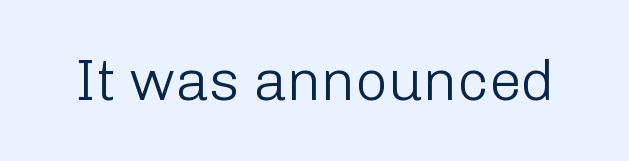
Ascenders rise straight up at ninety degrees. The area under the type is left untouched. Do the characters align in a grid? No, the font is proportional. This sample uses plain, unmodified letter spacing. Classification — sans serif. The passage shown is not bold in any degree.
